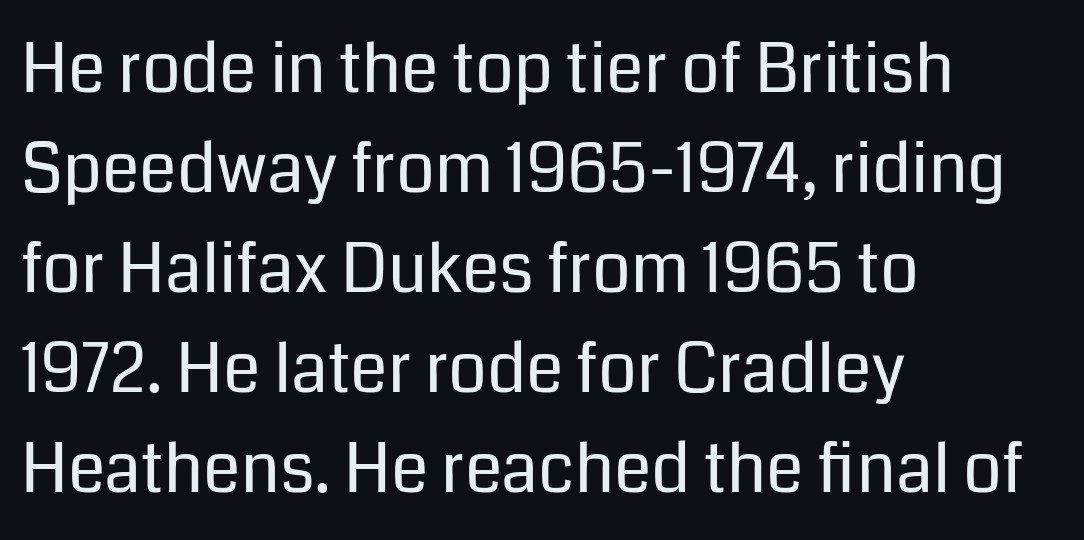
Q: Is the text bold? A: No.
Q: Is the text italic (slanted)? A: No, it is upright.
Q: Is the typeface a serif or a sans-serif typeface? A: Sans-serif.
Q: Is the text underlined? A: No.
Q: How is the paragraph aligned? A: Left-aligned.
Q: Is the spacing between letters normal or unusually wide? A: Normal.
Q: Is the spacing between lines tight, normal or loose? A: Normal.
Q: Width (condensed, normal, or wide)? A: Normal.
Q: Stroke contrast? A: Low.
Q: x-height? A: Medium.
Q: Monospaced? A: No.
